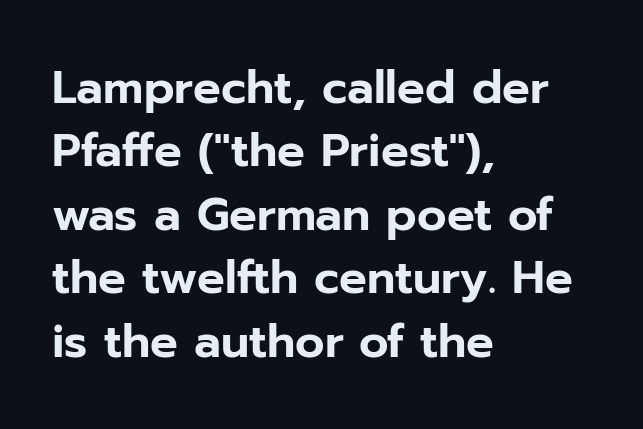
{"serif": "no", "italic": "no", "width": "normal", "stroke_contrast": "low", "x_height": "medium", "monospaced": "no", "underline": "no", "align": "left", "line_spacing": "normal", "line_spacing_ratio": 1.38, "letter_spacing": "normal", "letter_spacing_em": 0.0, "glyph_px": 46}
